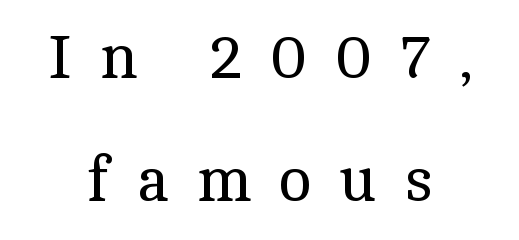
The image shows 63 px regular-weight serif type, upright; set centered, loose line spacing (1.96x), unusually wide letter spacing (+0.44 em), not underlined; a medium x-height.
